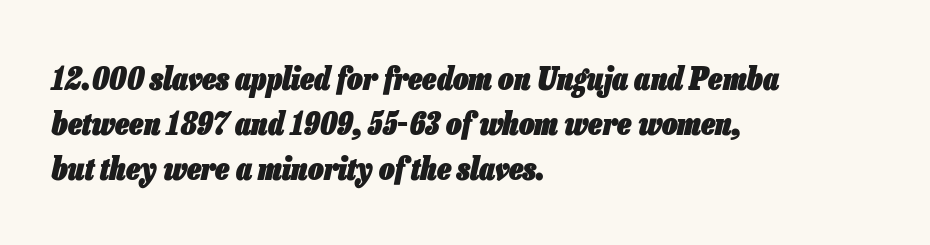
The image shows 31 px heavy, condensed type, italic (leaning right); set left-aligned, normal line spacing (1.45x), normal letter spacing, not underlined; low stroke contrast and a medium x-height.
